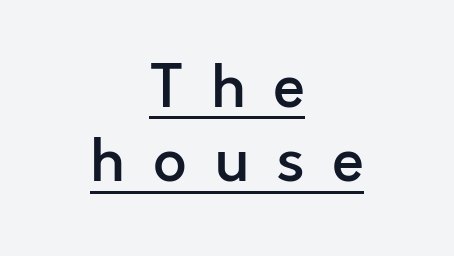
{"serif": "no", "italic": "no", "bold": "semi", "weight": "semibold", "width": "normal", "x_height": "medium", "monospaced": "no", "underline": "yes", "align": "center", "line_spacing": "normal", "line_spacing_ratio": 1.26, "letter_spacing": "wide", "letter_spacing_em": 0.46, "glyph_px": 59}
